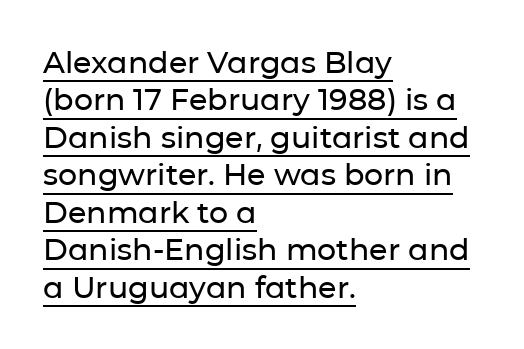
The string is rendered with underlining switched on. The setting favours the left margin, as ordinary paragraphs usually do. The lettering stays uniformly vertical, giving the passage a roman look. One glance says typical: line gaps are just what's usual. Note the varied advance widths — an 'i' is clearly narrower than an 'm'.
